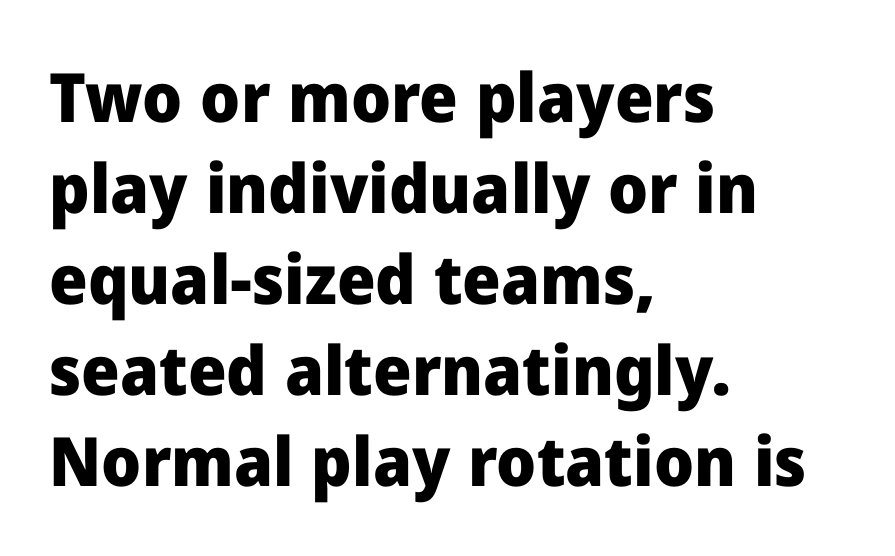
The image shows 68 px heavy sans-serif type, upright; set left-aligned, normal line spacing (1.34x), normal letter spacing, not underlined; low stroke contrast and a medium x-height.
